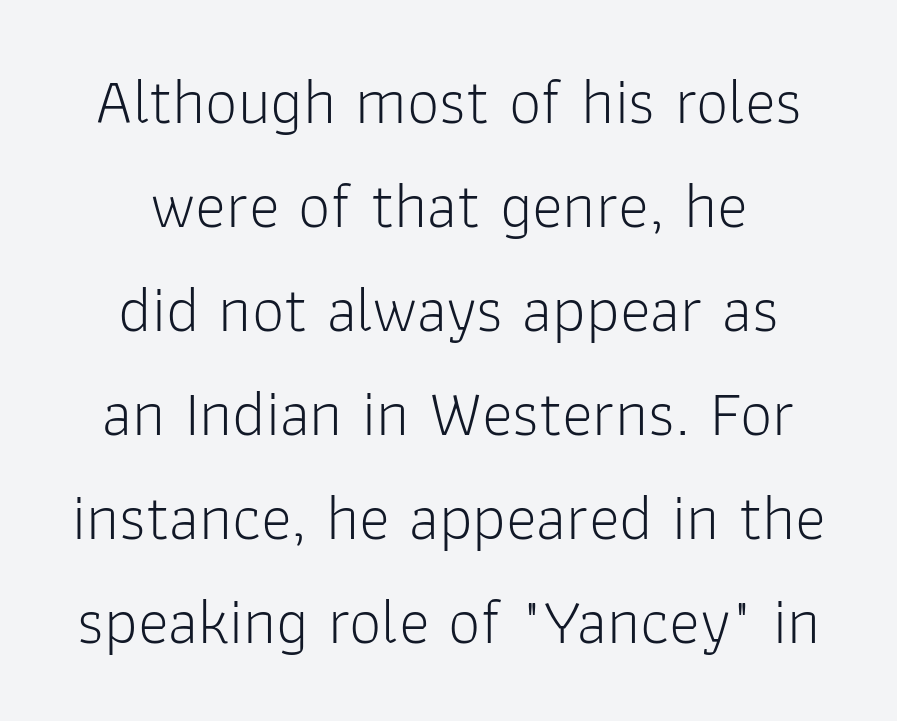
The image shows 65 px light sans-serif type, upright; set centered, normal line spacing (1.6x), normal letter spacing, not underlined; low stroke contrast and a medium x-height.
